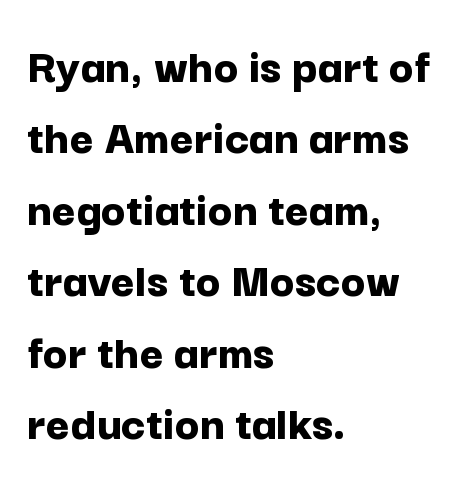
Q: Is the text bold? A: Yes.
Q: Is the text italic (slanted)? A: No, it is upright.
Q: Is the typeface a serif or a sans-serif typeface? A: Sans-serif.
Q: Is the text underlined? A: No.
Q: How is the paragraph aligned? A: Left-aligned.
Q: Is the spacing between letters normal or unusually wide? A: Normal.
Q: Is the spacing between lines tight, normal or loose? A: Normal.
Q: Width (condensed, normal, or wide)? A: Normal.
Q: Stroke contrast? A: Low.
Q: x-height? A: Medium.
Q: Monospaced? A: No.
